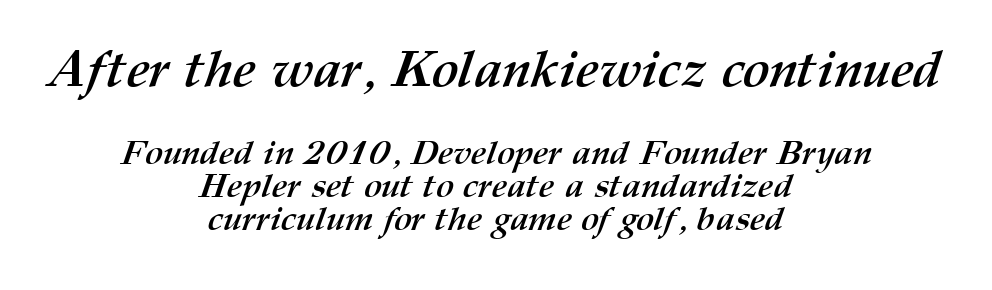
Q: Is the text bold? A: Yes.
Q: Is the text underlined? A: No.
Q: How is the paragraph aligned? A: Centered.
Q: Is the spacing between letters normal or unusually wide? A: Normal.
Q: Is the spacing between lines tight, normal or loose? A: Tight.
Q: Which block of text is set in a larger size, the first (top) or the second (bottom)? A: The first (top) one.
Q: Width (condensed, normal, or wide)? A: Normal.
Q: Stroke contrast? A: Medium.
Q: x-height? A: Medium.
Q: Monospaced? A: No.
